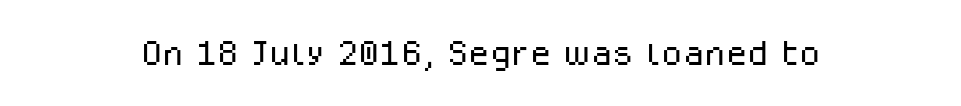
The image shows 49 px light sans-serif type, upright; set normal letter spacing, not underlined; low stroke contrast and a medium x-height.
